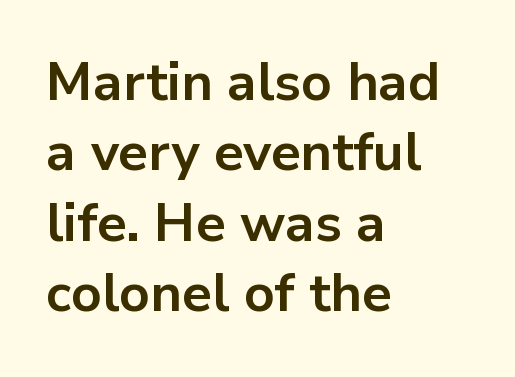
Q: Is the text bold? A: Yes.
Q: Is the text italic (slanted)? A: No, it is upright.
Q: Is the typeface a serif or a sans-serif typeface? A: Sans-serif.
Q: Is the text underlined? A: No.
Q: How is the paragraph aligned? A: Left-aligned.
Q: Is the spacing between letters normal or unusually wide? A: Normal.
Q: Is the spacing between lines tight, normal or loose? A: Normal.
Q: Width (condensed, normal, or wide)? A: Normal.
Q: Stroke contrast? A: Low.
Q: x-height? A: Medium.
Q: Monospaced? A: No.
